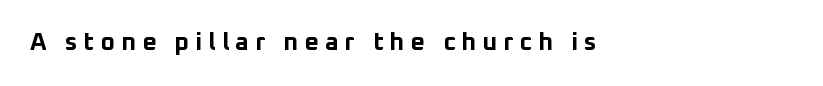
Is the letter spacing exaggerated? Yes — the characters are pushed far apart. Chunky letters — that's bold for sure. You can tell it's not italic because the verticals are truly vertical. Leftover space on each line is placed entirely after the last word. Words float on clear page, feet unadorned.
